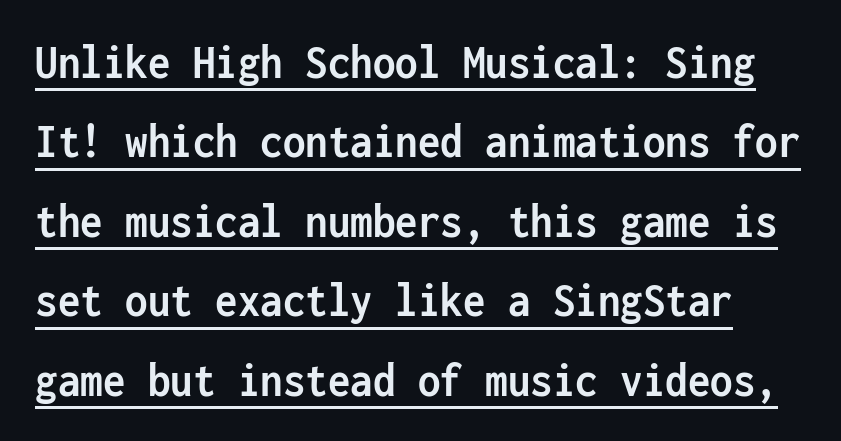
It's the straight-up-and-down kind of type. This rendering employs a face without finishing strokes, i.e., a sans-serif. Vertically, the passage feels balanced, rows spaced as you'd expect. These words are printed bold, with thick strokes throughout.
